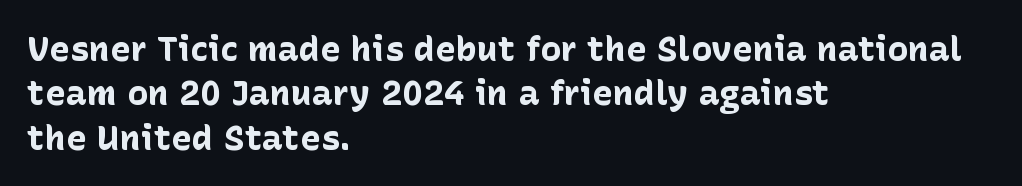
{"serif": "no", "italic": "no", "bold": "yes", "weight": "bold", "width": "normal", "stroke_contrast": "low", "x_height": "medium", "monospaced": "no", "underline": "no", "align": "left", "line_spacing": "normal", "line_spacing_ratio": 1.27, "letter_spacing": "normal", "letter_spacing_em": 0.0, "glyph_px": 35}
